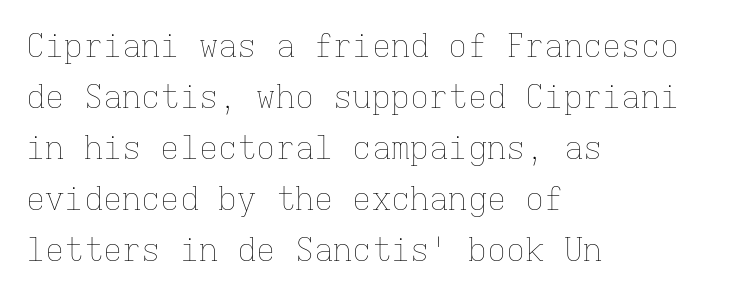
{"italic": "no", "bold": "no", "weight": "thin", "width": "normal", "stroke_contrast": "low", "x_height": "medium", "monospaced": "yes", "underline": "no", "align": "left", "line_spacing": "normal", "line_spacing_ratio": 1.59, "letter_spacing": "normal", "letter_spacing_em": 0.0, "glyph_px": 32}
